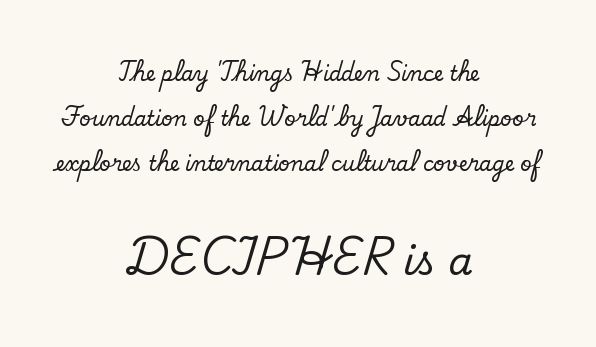
{"serif": "yes", "width": "normal", "stroke_contrast": "low", "x_height": "small", "monospaced": "no", "underline": "no", "align": "center", "line_spacing": "loose", "line_spacing_ratio": 2.25, "letter_spacing": "normal", "letter_spacing_em": 0.0, "larger_block": "second", "size_ratio": 1.95, "glyph_px": 39}
